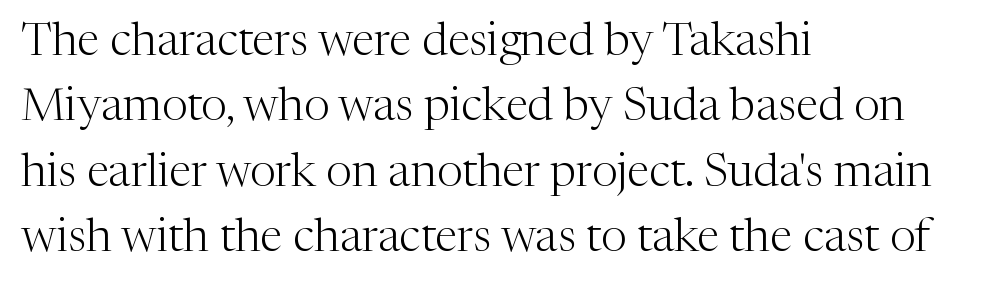
Q: Is the text bold? A: No.
Q: Is the text italic (slanted)? A: No, it is upright.
Q: Is the typeface a serif or a sans-serif typeface? A: Serif.
Q: Is the text underlined? A: No.
Q: How is the paragraph aligned? A: Left-aligned.
Q: Is the spacing between letters normal or unusually wide? A: Normal.
Q: Is the spacing between lines tight, normal or loose? A: Normal.
Q: Width (condensed, normal, or wide)? A: Normal.
Q: Stroke contrast? A: Medium.
Q: x-height? A: Medium.
Q: Monospaced? A: No.
